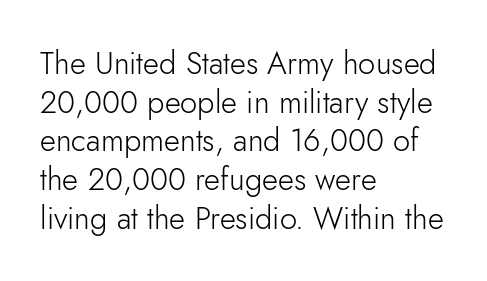
Q: Is the text bold? A: No.
Q: Is the text italic (slanted)? A: No, it is upright.
Q: Is the typeface a serif or a sans-serif typeface? A: Sans-serif.
Q: Is the text underlined? A: No.
Q: How is the paragraph aligned? A: Left-aligned.
Q: Is the spacing between letters normal or unusually wide? A: Normal.
Q: Is the spacing between lines tight, normal or loose? A: Normal.
Q: Width (condensed, normal, or wide)? A: Normal.
Q: Stroke contrast? A: Low.
Q: x-height? A: Small.
Q: Monospaced? A: No.
